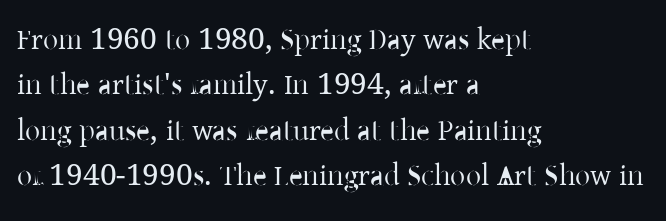
The image shows 30 px regular-weight serif type, upright; set left-aligned, normal line spacing (1.51x), normal letter spacing, not underlined; low stroke contrast and a medium x-height.
